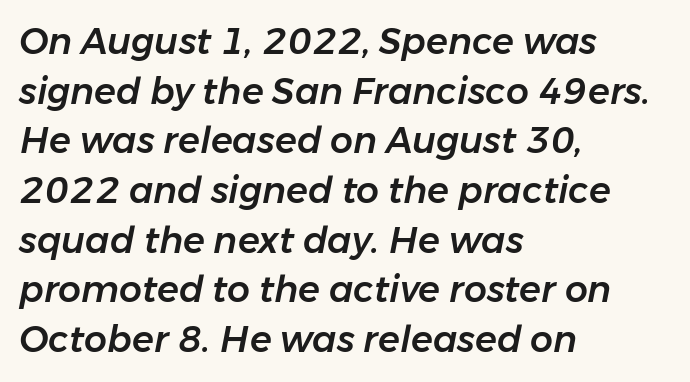
The image shows 36 px text type, italic (leaning right); set left-aligned, normal line spacing (1.38x), normal letter spacing, not underlined; low stroke contrast and a medium x-height.
